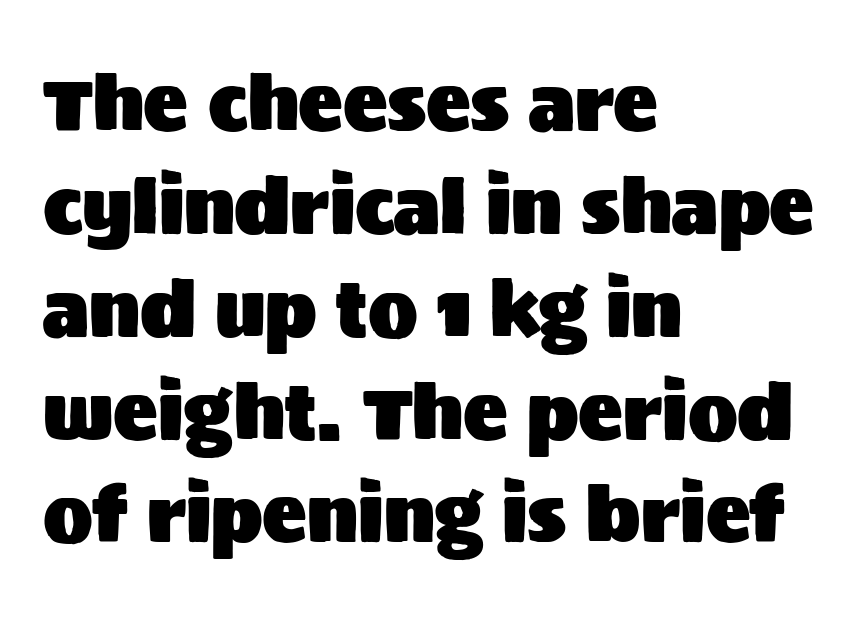
{"serif": "no", "italic": "no", "width": "normal", "stroke_contrast": "medium", "x_height": "large", "monospaced": "no", "underline": "no", "align": "left", "line_spacing": "normal", "line_spacing_ratio": 1.39, "letter_spacing": "normal", "letter_spacing_em": 0.0, "glyph_px": 74}
